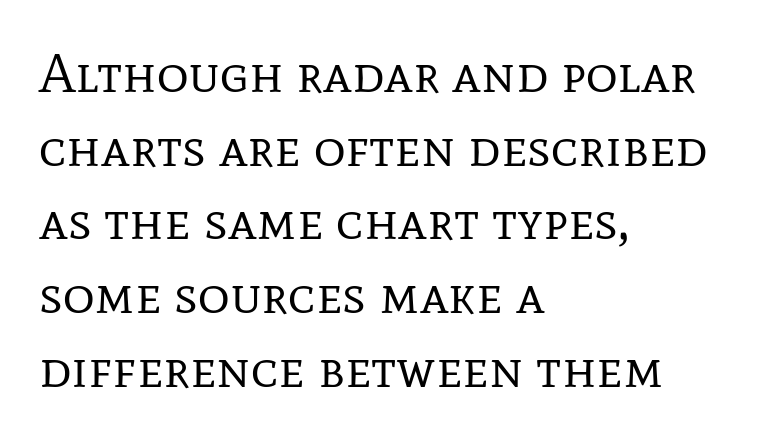
The image shows 55 px regular-weight serif type, upright; set left-aligned, normal line spacing (1.34x), normal letter spacing, not underlined; low stroke contrast and a medium x-height.
